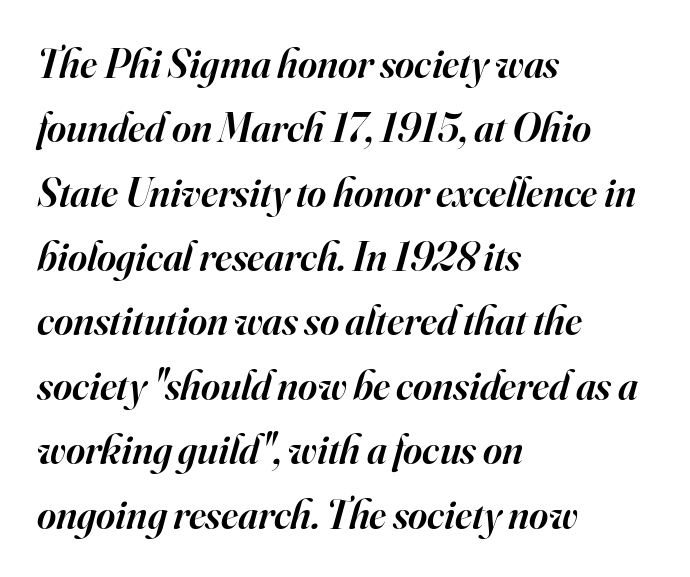
The image shows 41 px semibold serif type, italic (leaning right); set left-aligned, normal line spacing (1.57x), normal letter spacing, not underlined; high stroke contrast and a small x-height.
